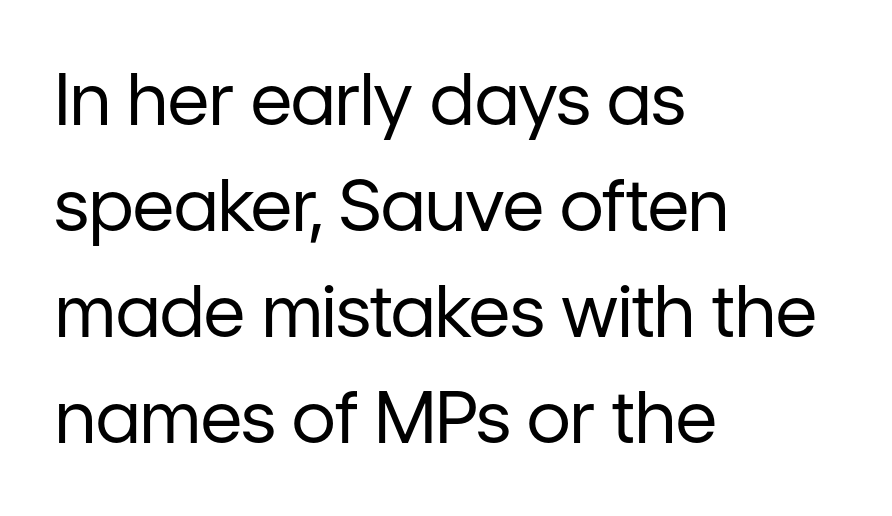
The image shows 72 px regular-weight sans-serif type, upright; set left-aligned, normal line spacing (1.47x), normal letter spacing, not underlined; low stroke contrast and a medium x-height.
